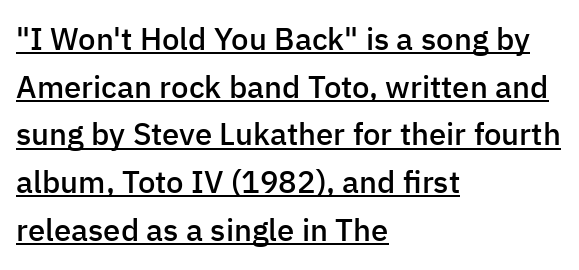
Posture: upright roman. Vertical spacing — default. Here the designer chose a conventional face with non-uniform glyph widths. These lines are composed in type without serifs. Is the type bold? Partly — it's a semibold, heavier than regular but not fully bold. Caption: standard tracking, unaltered.
